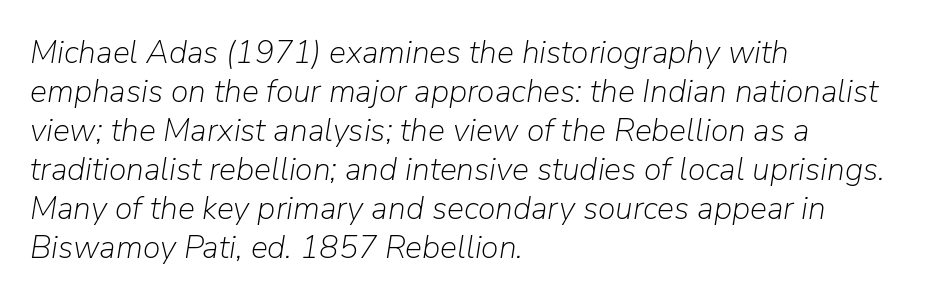
The image shows 32 px light type, italic (leaning right); set left-aligned, line spacing 1.22x, normal letter spacing, not underlined; low stroke contrast and a medium x-height.
